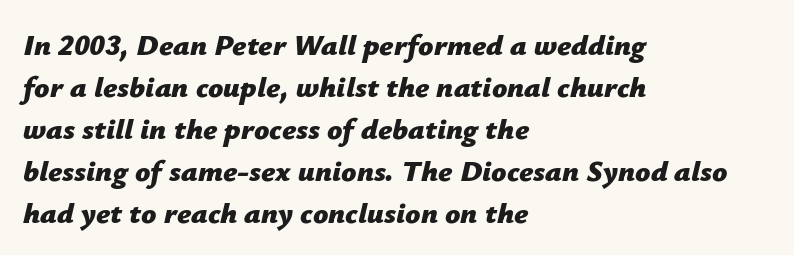
How would I describe the line gaps? Plain and ordinary. The sample has been set heavy, in full bold. Proportional: the letters do not fall into vertical columns. This is oblique type, the kind used for emphasis or titles.
